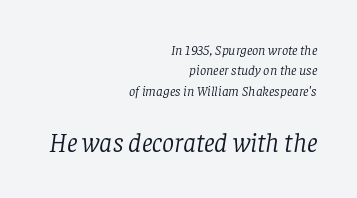
The gaps between neighbouring characters are ordinary and unremarkable. No letter is thick-stroked: the sample isn't bold. A flush-right, rag-left setting is used for this passage. Quick note: underline off.
